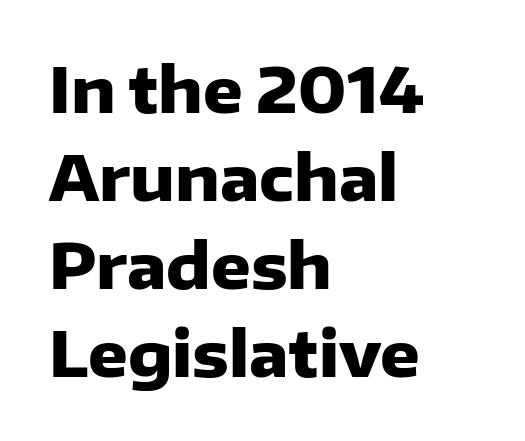
Line starts are locked; line ends wander. You can tell it's not italic because the verticals are truly vertical. Honestly, the letter spacing is just normal — you wouldn't notice it. How would I describe the line gaps? Plain and ordinary.
